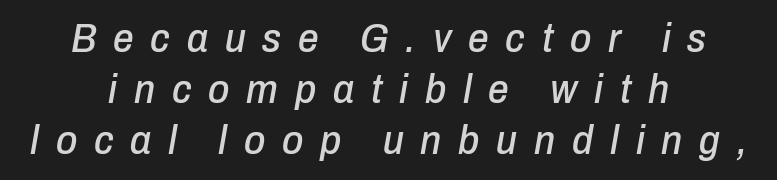
Casual observation: everything's sitting right in the middle. The horizontal fit of the characters is loose and conspicuously gappy. Emphasis-style slanted type is in use. The passage shown is typed in a proportional face where columns would drift. The gap between lines stays unmarked. Each new line begins a customary step beneath the previous one.
